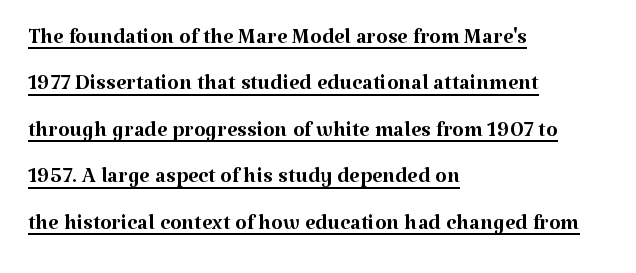
{"serif": "yes", "italic": "no", "bold": "no", "weight": "regular", "width": "normal", "stroke_contrast": "medium", "x_height": "medium", "monospaced": "no", "underline": "yes", "align": "left", "line_spacing": "normal", "line_spacing_ratio": 1.55, "letter_spacing": "normal", "letter_spacing_em": 0.0, "glyph_px": 30}
